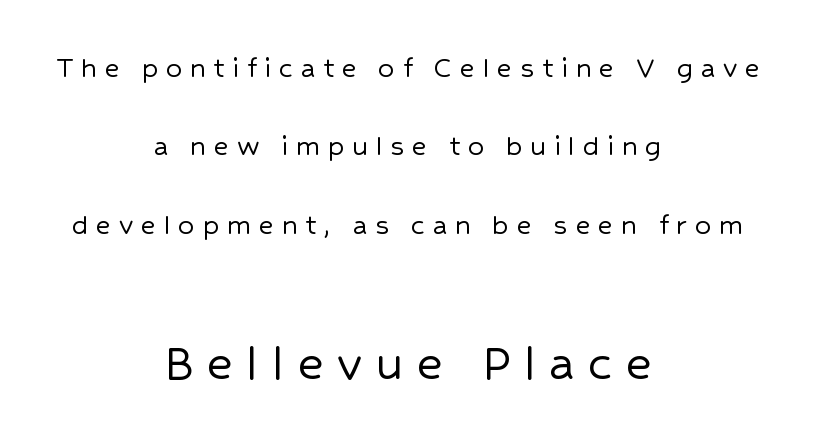
{"serif": "no", "italic": "no", "width": "normal", "stroke_contrast": "low", "x_height": "medium", "monospaced": "no", "underline": "no", "align": "center", "line_spacing": "loose", "line_spacing_ratio": 2.45, "letter_spacing": "wide", "letter_spacing_em": 0.24, "larger_block": "second", "size_ratio": 1.75, "glyph_px": 56}
